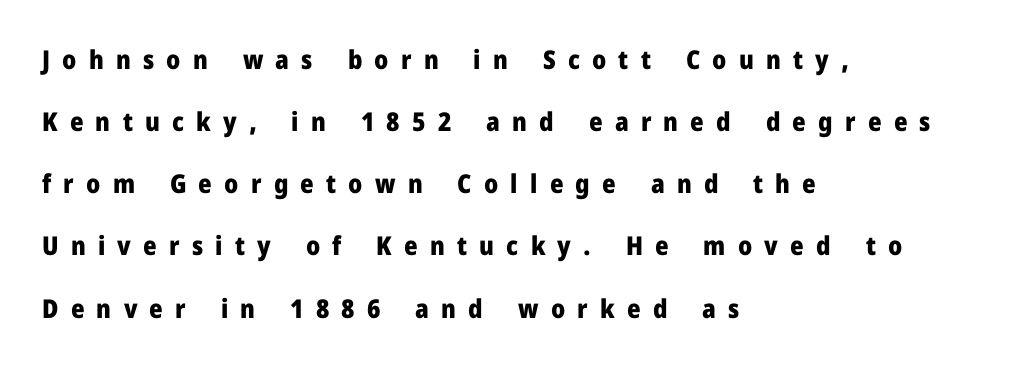
These words are printed bold, with thick strokes throughout. You could only call the tracking loose — the letters float apart. This sample uses an upright cut, with every glyph sitting square on the baseline. The strip under each line holds only bare page. This rendering uses left alignment, leaving the right contour irregular. Vertically, the passage feels expansive, rows floating well apart.
